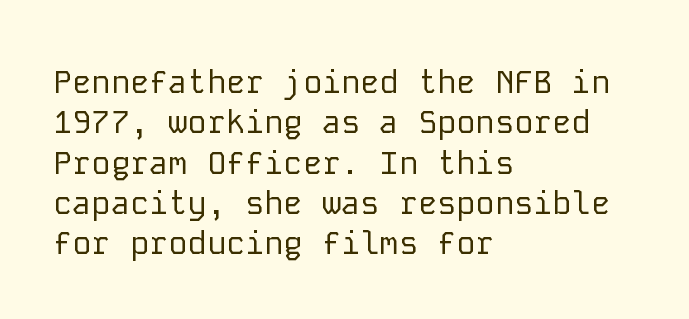
{"serif": "no", "italic": "no", "bold": "no", "weight": "regular", "width": "normal", "stroke_contrast": "low", "x_height": "medium", "monospaced": "yes", "underline": "no", "align": "left", "line_spacing": "normal", "line_spacing_ratio": 1.26, "letter_spacing": "normal", "letter_spacing_em": 0.0, "glyph_px": 32}
